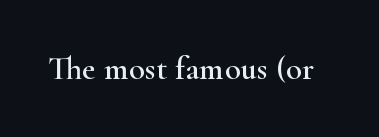
The image shows 33 px wide serif type, upright; set normal letter spacing, not underlined; high stroke contrast and a small x-height.
